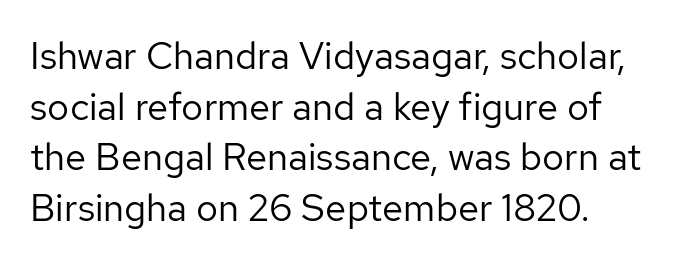
Q: Is the text bold? A: No.
Q: Is the text italic (slanted)? A: No, it is upright.
Q: Is the typeface a serif or a sans-serif typeface? A: Sans-serif.
Q: Is the text underlined? A: No.
Q: Is the spacing between letters normal or unusually wide? A: Normal.
Q: Is the spacing between lines tight, normal or loose? A: Normal.
Q: Width (condensed, normal, or wide)? A: Normal.
Q: Stroke contrast? A: Low.
Q: x-height? A: Medium.
Q: Monospaced? A: No.
